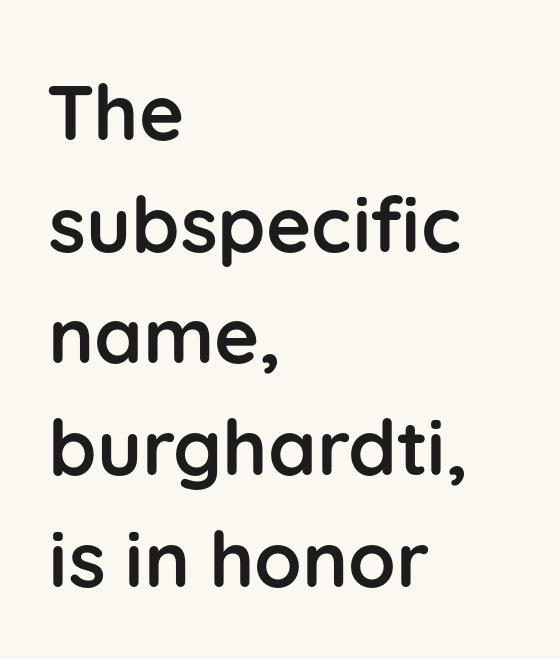
Q: Is the text bold? A: Yes.
Q: Is the text italic (slanted)? A: No, it is upright.
Q: Is the typeface a serif or a sans-serif typeface? A: Sans-serif.
Q: Is the text underlined? A: No.
Q: How is the paragraph aligned? A: Left-aligned.
Q: Is the spacing between letters normal or unusually wide? A: Normal.
Q: Is the spacing between lines tight, normal or loose? A: Normal.
Q: Width (condensed, normal, or wide)? A: Normal.
Q: Stroke contrast? A: Low.
Q: x-height? A: Medium.
Q: Monospaced? A: No.
